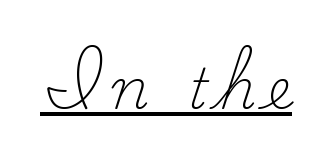
Old-style or modern, the face here clearly has serifs. The typesetter has applied underlining to the passage shown. Someone cranked the tracking dial way up on this one. You could not count columns in this text — the font is proportionally spaced.
